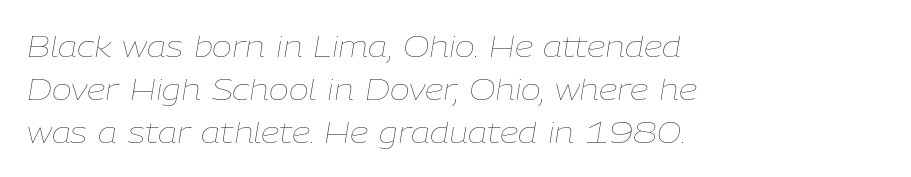
The foot of each line stays bare and open. The typesetting does not lean heavy: it is not bold. Words appear dense and cohesive because spacing is normal. Think of a printed novel: that variable character pitch is what you see here. When letters slant like this, we call the style italic.
